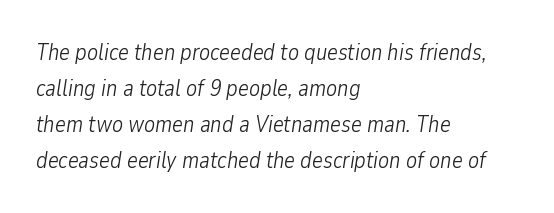
Q: Is the text bold? A: No.
Q: Is the text italic (slanted)? A: Yes, it leans right by about 9 degrees.
Q: Is the text underlined? A: No.
Q: How is the paragraph aligned? A: Left-aligned.
Q: Is the spacing between letters normal or unusually wide? A: Normal.
Q: Is the spacing between lines tight, normal or loose? A: Normal.
